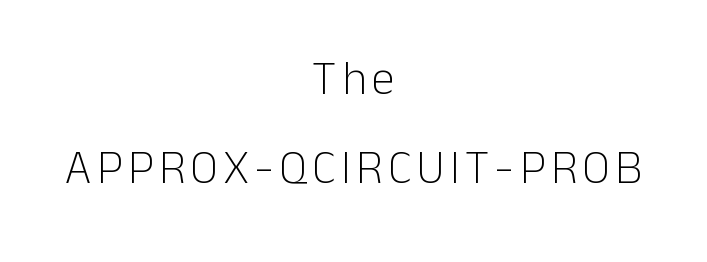
{"serif": "no", "italic": "no", "bold": "no", "weight": "light", "width": "normal", "stroke_contrast": "low", "x_height": "medium", "monospaced": "no", "underline": "no", "align": "center", "line_spacing_ratio": 1.85, "glyph_px": 48}
